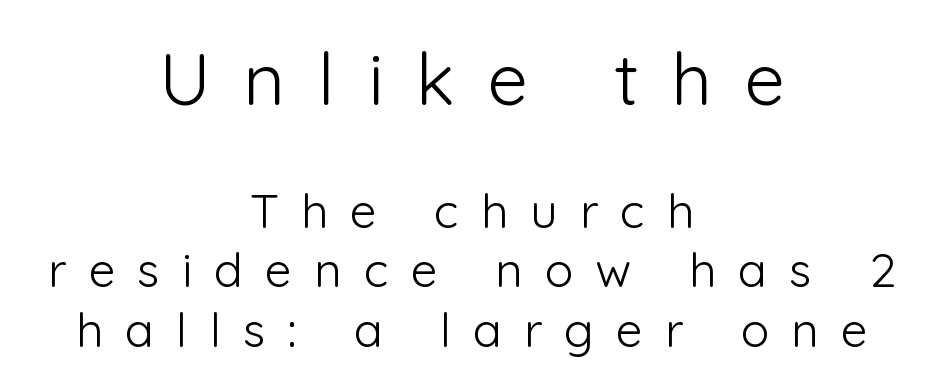
Q: Is the text bold? A: No.
Q: Is the text italic (slanted)? A: No, it is upright.
Q: Is the typeface a serif or a sans-serif typeface? A: Sans-serif.
Q: Is the text underlined? A: No.
Q: How is the paragraph aligned? A: Centered.
Q: Is the spacing between letters normal or unusually wide? A: Unusually wide.
Q: Which block of text is set in a larger size, the first (top) or the second (bottom)? A: The first (top) one.
Q: Width (condensed, normal, or wide)? A: Normal.
Q: Stroke contrast? A: Low.
Q: x-height? A: Medium.
Q: Monospaced? A: No.
